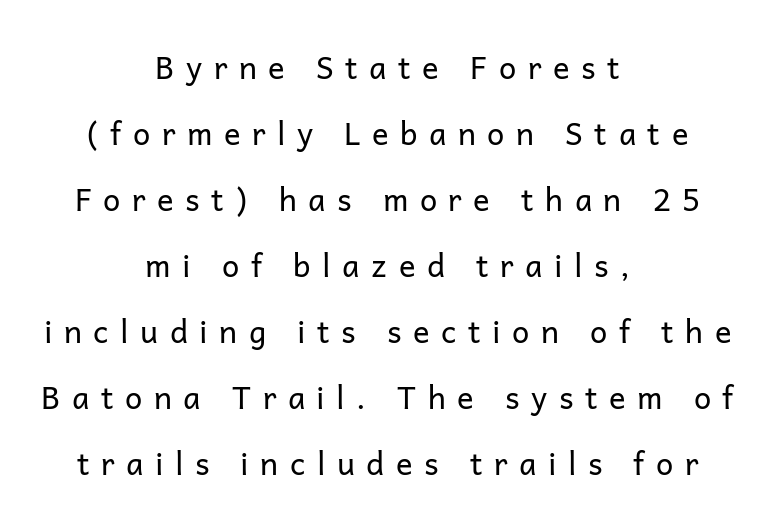
The image shows 31 px regular-weight sans-serif type, upright; set centered, loose line spacing (2.13x), unusually wide letter spacing (+0.37 em), not underlined; low stroke contrast and a medium x-height.
